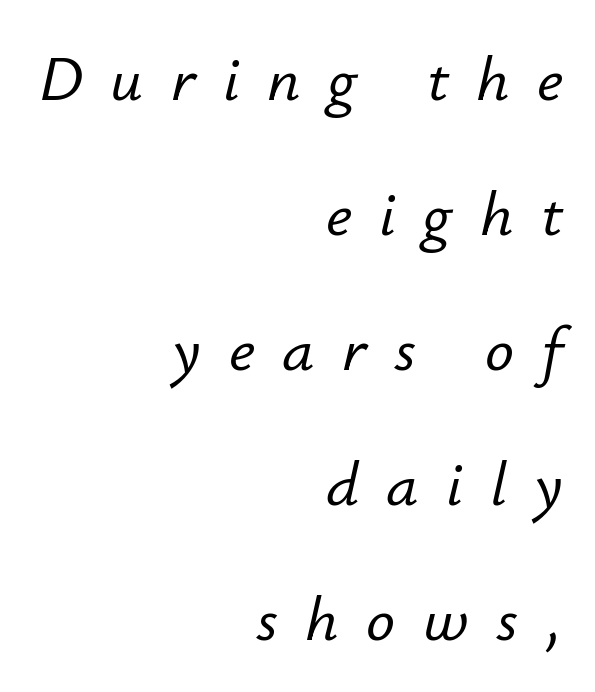
Does extra space separate the letters? Yes, quite a lot of it. When letters slant like this, we call the style italic. Regarding leading, the lines here are spaced well apart. The typesetter chose a ragged-left arrangement here. Character widths vary here, with narrow letters taking less room than wide ones.
